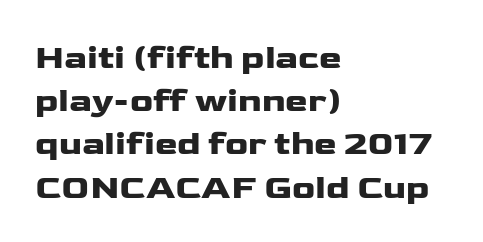
Serifs: no, the terminals of the letterforms are clean. Compared with typical body copy, the letter spacing here is the same. The ragged edge is on the right, which tells us the setting is flush left. This is roman type, the default non-slanted kind. Do the characters align in a grid? No, the font is proportional.
